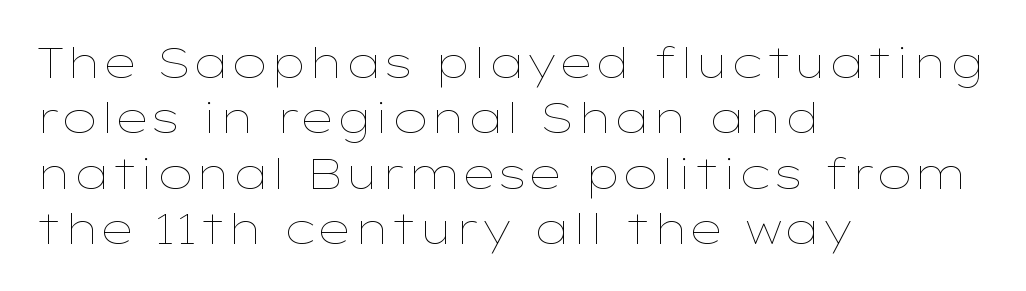
Where is the straight margin? On the left. Nothing heavy about these letters — not bold at all. Each letter keeps its own natural width here, so spacing adapts to shape. A typesetter would call this leading conventional body-copy spacing. This rendering features lettering with no underline.
